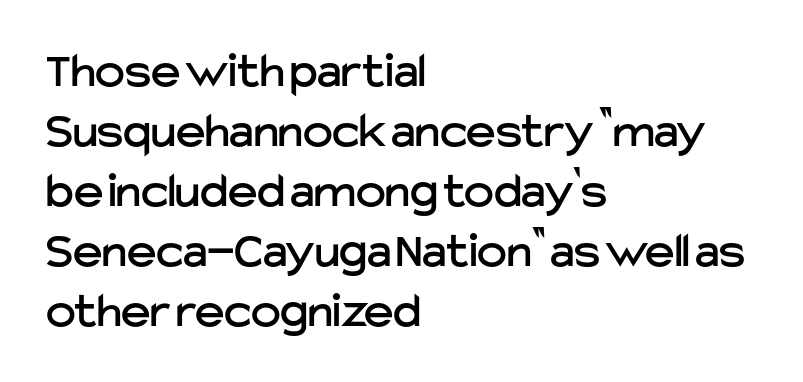
{"serif": "no", "italic": "no", "width": "normal", "stroke_contrast": "low", "x_height": "medium", "monospaced": "no", "underline": "no", "align": "left", "line_spacing_ratio": 1.2, "letter_spacing": "normal", "letter_spacing_em": 0.0, "glyph_px": 50}
